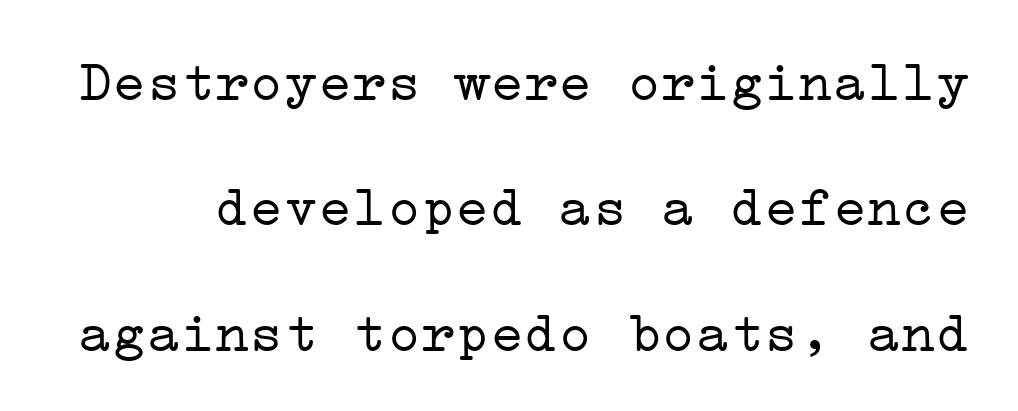
Q: Is the text bold? A: No.
Q: Is the text italic (slanted)? A: No, it is upright.
Q: Is the typeface a serif or a sans-serif typeface? A: Serif.
Q: Is the text underlined? A: No.
Q: Is the spacing between letters normal or unusually wide? A: Normal.
Q: Is the spacing between lines tight, normal or loose? A: Loose.
Q: Width (condensed, normal, or wide)? A: Wide.
Q: Stroke contrast? A: Low.
Q: x-height? A: Medium.
